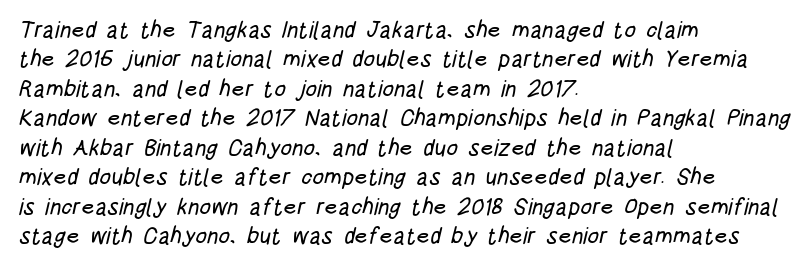
The baseline area is clear. In CSS terms this would be text-align: left. In terms of letterspacing, this is plain default setting. Interline gaps are of average width in this sample.
